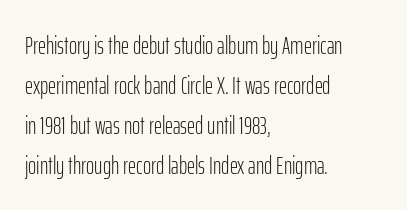
The image shows 25 px text type, upright; set left-aligned, normal line spacing (1.6x), normal letter spacing, not underlined.
